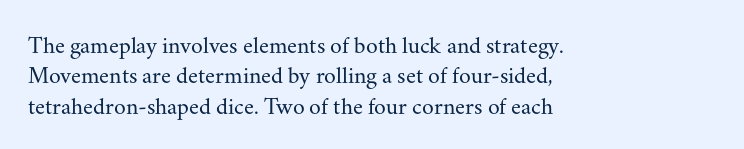
Q: Is the text bold? A: No.
Q: Is the text italic (slanted)? A: No, it is upright.
Q: Is the text underlined? A: No.
Q: How is the paragraph aligned? A: Left-aligned.
Q: Is the spacing between letters normal or unusually wide? A: Normal.
Q: Is the spacing between lines tight, normal or loose? A: Normal.
